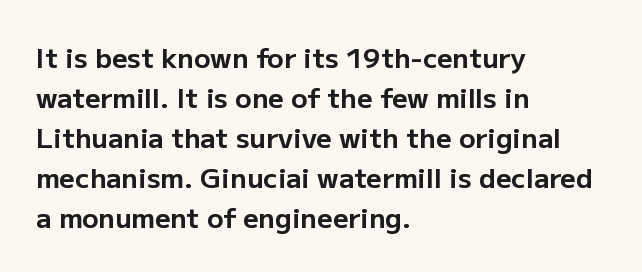
Q: Is the text bold? A: Yes.
Q: Is the text italic (slanted)? A: No, it is upright.
Q: Is the text underlined? A: No.
Q: How is the paragraph aligned? A: Left-aligned.
Q: Is the spacing between letters normal or unusually wide? A: Normal.
Q: Is the spacing between lines tight, normal or loose? A: Normal.
